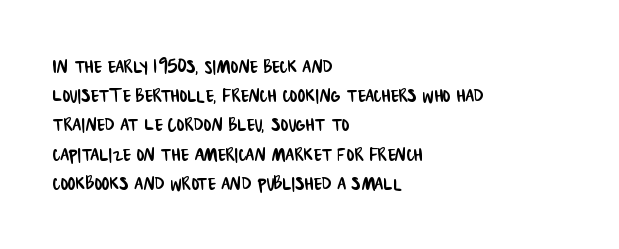
The image shows 23 px text type; set left-aligned, normal line spacing (1.27x), normal letter spacing, not underlined.
